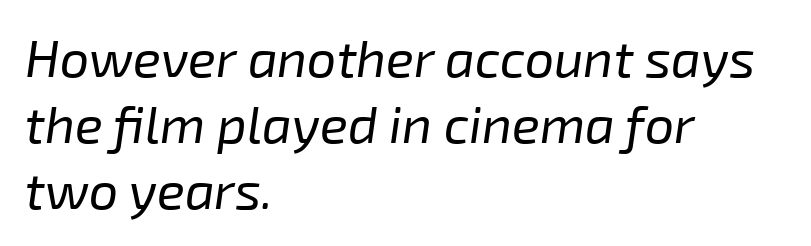
The image shows 52 px regular-weight type, italic (leaning right); set left-aligned, normal line spacing (1.27x), normal letter spacing, not underlined; low stroke contrast and a medium x-height.
